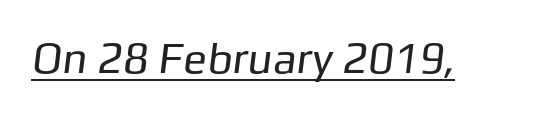
The image shows 44 px regular-weight sans-serif type; set normal letter spacing, underlined; low stroke contrast and a medium x-height.
